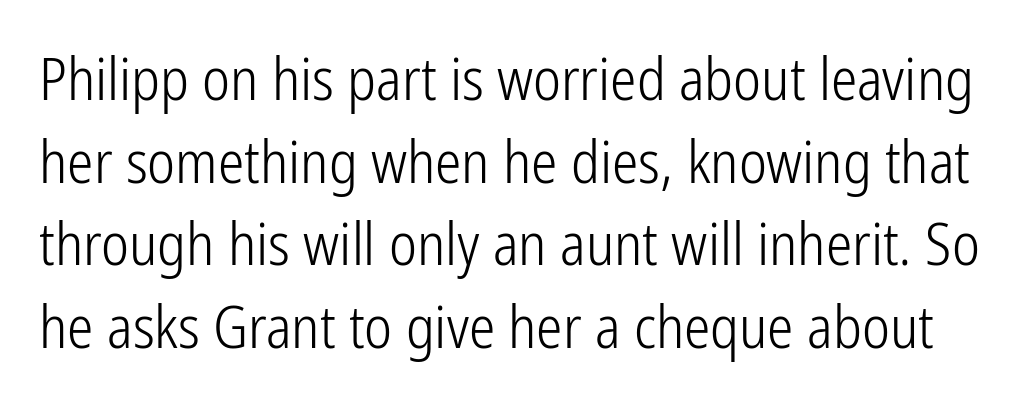
Q: Is the text bold? A: No.
Q: Is the text italic (slanted)? A: No, it is upright.
Q: Is the typeface a serif or a sans-serif typeface? A: Sans-serif.
Q: Is the text underlined? A: No.
Q: Is the spacing between letters normal or unusually wide? A: Normal.
Q: Is the spacing between lines tight, normal or loose? A: Normal.
Q: Width (condensed, normal, or wide)? A: Condensed.
Q: Stroke contrast? A: Low.
Q: x-height? A: Medium.
Q: Monospaced? A: No.
